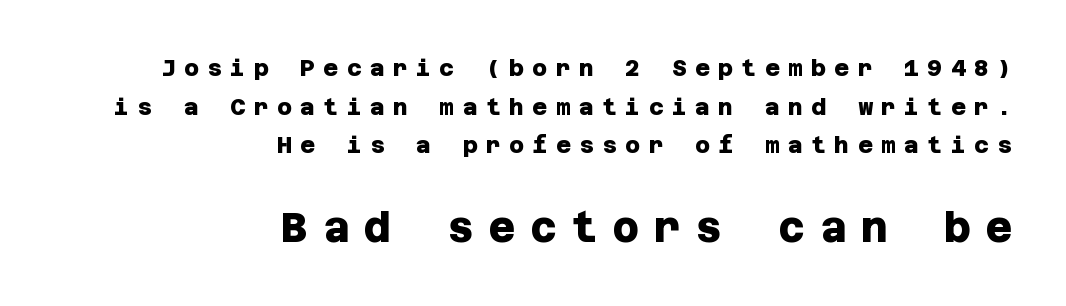
The image shows 41 px heavy sans-serif type; set right-aligned, normal line spacing (1.68x), unusually wide letter spacing (+0.36 em), not underlined; the second (bottom) block is 1.78x larger; low stroke contrast and a large x-height.
